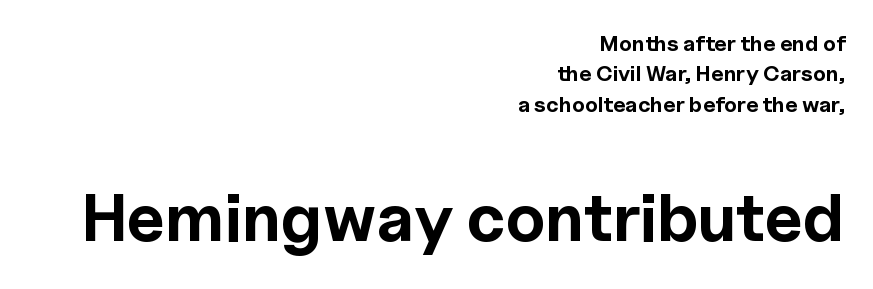
Q: Is the text bold? A: Yes.
Q: Is the text italic (slanted)? A: No, it is upright.
Q: Is the typeface a serif or a sans-serif typeface? A: Sans-serif.
Q: Is the text underlined? A: No.
Q: How is the paragraph aligned? A: Right-aligned.
Q: Is the spacing between letters normal or unusually wide? A: Normal.
Q: Is the spacing between lines tight, normal or loose? A: Normal.
Q: Which block of text is set in a larger size, the first (top) or the second (bottom)? A: The second (bottom) one.
Q: Width (condensed, normal, or wide)? A: Normal.
Q: x-height? A: Medium.
Q: Monospaced? A: No.
